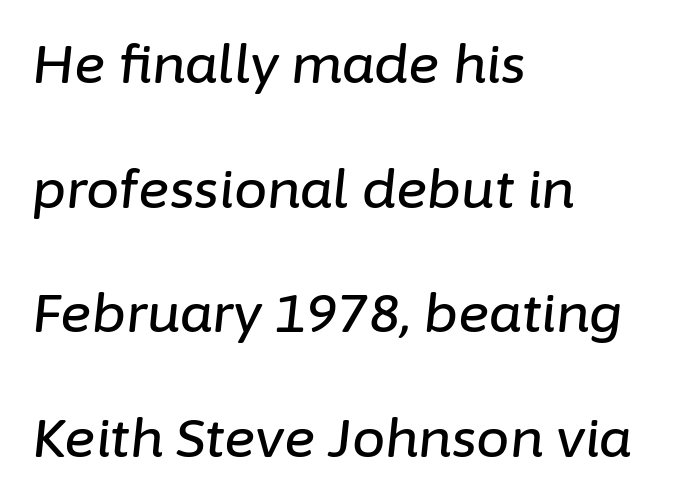
Letter spacing: default. Teacher's note: observe the even left margin — that is flush-left alignment. Words float on clear page, feet unadorned. A typesetter would mark this as italic.
